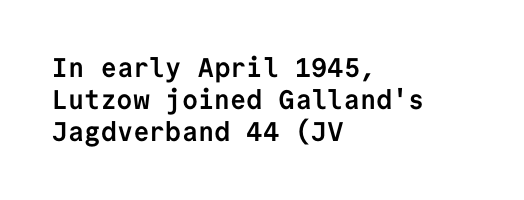
In terms of letterspacing, this is plain default setting. The ragged edge is on the right, which tells us the setting is flush left. Underlining? Definitely not there. The lettering stays uniformly vertical, giving the passage a roman look. The sample has been set heavy, in full bold.
